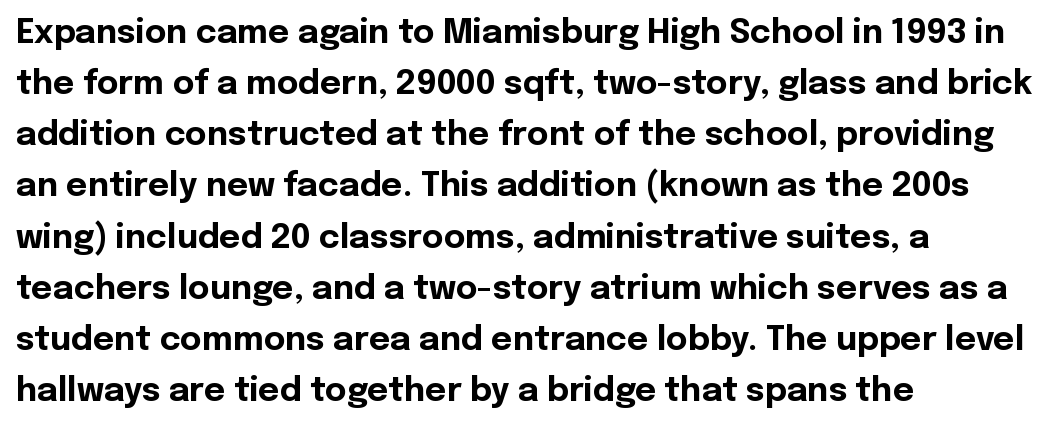
The axis of the letterforms is exactly vertical. Letter spacing: default. Clear beneath every line of the passage. Does the type have serifs? No, each stem ends abruptly.
